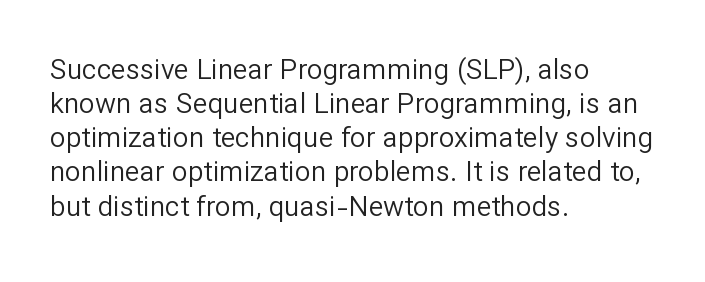
Q: Is the text bold? A: No.
Q: Is the text italic (slanted)? A: No, it is upright.
Q: Is the typeface a serif or a sans-serif typeface? A: Sans-serif.
Q: Is the text underlined? A: No.
Q: How is the paragraph aligned? A: Left-aligned.
Q: Is the spacing between letters normal or unusually wide? A: Normal.
Q: Width (condensed, normal, or wide)? A: Normal.
Q: Stroke contrast? A: Low.
Q: x-height? A: Medium.
Q: Monospaced? A: No.
